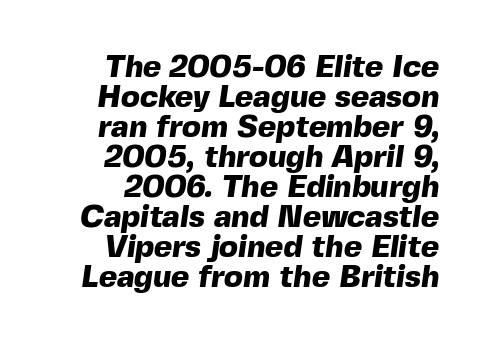
Students, this is bold: see how much ink each stroke carries. Check under the words: just untouched page. Unlike a traditional serif, this face leaves its strokes unadorned. Reading down the column, the eye jumps only a short way to each next line.
